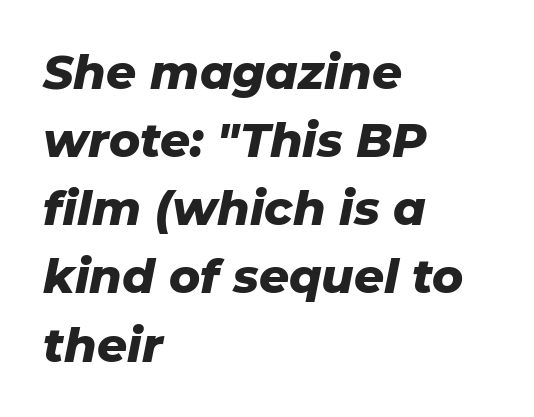
The image shows 47 px heavy type, italic (leaning right); set left-aligned, normal line spacing (1.45x), normal letter spacing, not underlined; low stroke contrast and a medium x-height.
